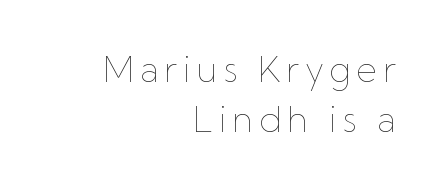
{"italic": "no", "bold": "no", "weight": "thin", "width": "normal", "stroke_contrast": "low", "x_height": "medium", "monospaced": "no", "underline": "no", "align": "right", "line_spacing": "normal", "line_spacing_ratio": 1.39, "glyph_px": 36}
